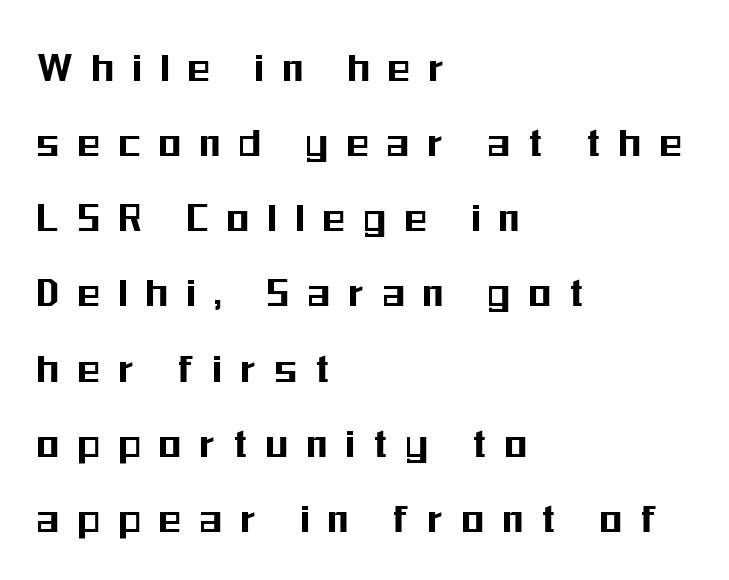
The image shows 45 px condensed sans-serif type, upright; set left-aligned, normal line spacing (1.67x), unusually wide letter spacing (+0.43 em), not underlined; medium stroke contrast and a medium x-height.
